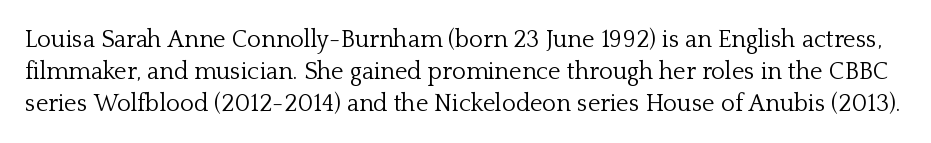
Q: Is the text bold? A: No.
Q: Is the text italic (slanted)? A: No, it is upright.
Q: Is the text underlined? A: No.
Q: Is the spacing between letters normal or unusually wide? A: Normal.
Q: Is the spacing between lines tight, normal or loose? A: Normal.
